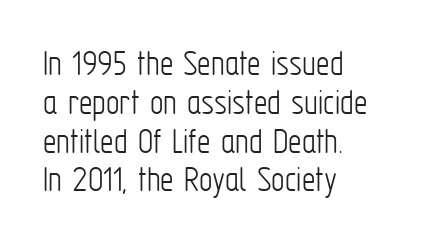
The rendering uses natural spacing where letterforms have individual widths. Glyph-to-glyph distance matches everyday printed text. Is this a heavy cut? Hardly; it is regular or lighter. Rendered with straight, roman letterforms. The area under the type is left untouched. The font family rendered here belongs to the sans-serif group.
